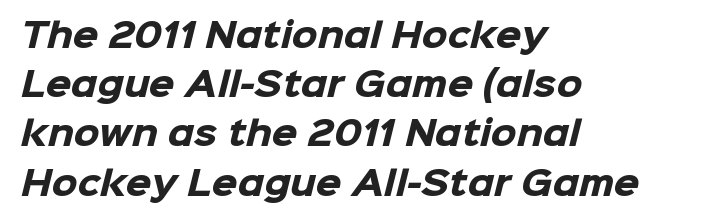
The image shows 33 px heavy sans-serif type; set left-aligned, normal line spacing (1.49x), normal letter spacing, not underlined; low stroke contrast and a medium x-height.
